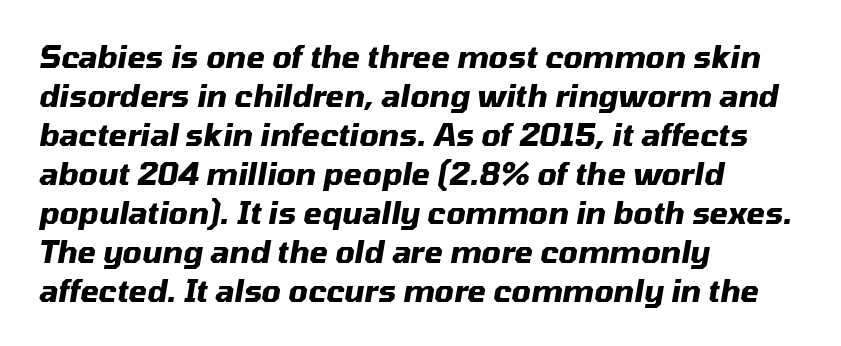
{"italic": "yes", "lean": "right", "slant_degrees": 10, "bold": "yes", "weight": "heavy", "width": "normal", "stroke_contrast": "medium", "x_height": "medium", "monospaced": "no", "underline": "no", "align": "left", "line_spacing": "normal", "line_spacing_ratio": 1.3, "letter_spacing": "normal", "letter_spacing_em": 0.0, "glyph_px": 30}
